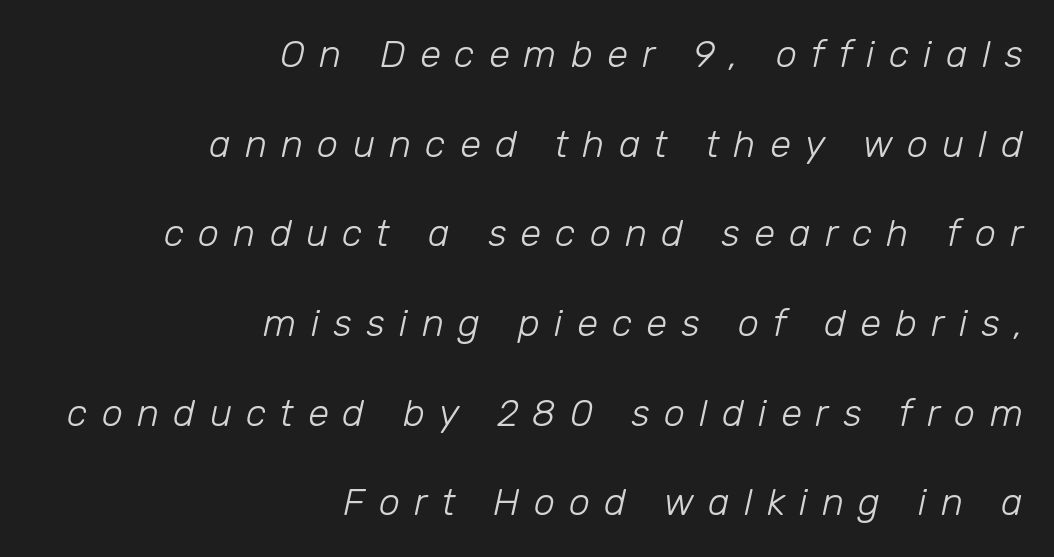
Stems here are at most as thick as an everyday book face. Which margin do the lines hug? The right one — the left edge is uneven. The face used here is proportionally spaced, like ordinary book or web type. The line texture is sparse and dotted thanks to wide tracking.
